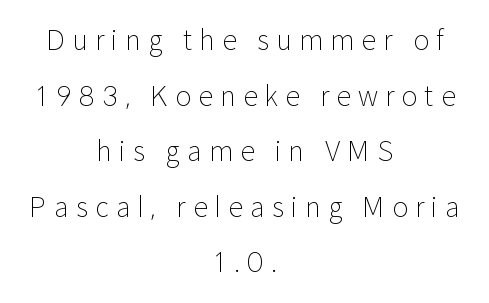
The image shows 27 px text type, upright; set centered, loose line spacing (2.06x), unusually wide letter spacing (+0.27 em), not underlined.
